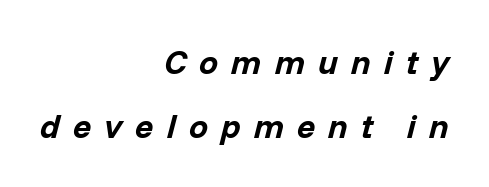
{"italic": "yes", "lean": "right", "slant_degrees": 14, "bold": "yes", "weight": "bold", "width": "normal", "stroke_contrast": "low", "x_height": "medium", "monospaced": "no", "underline": "no", "align": "right", "line_spacing_ratio": 1.88, "letter_spacing": "wide", "letter_spacing_em": 0.38, "glyph_px": 34}
